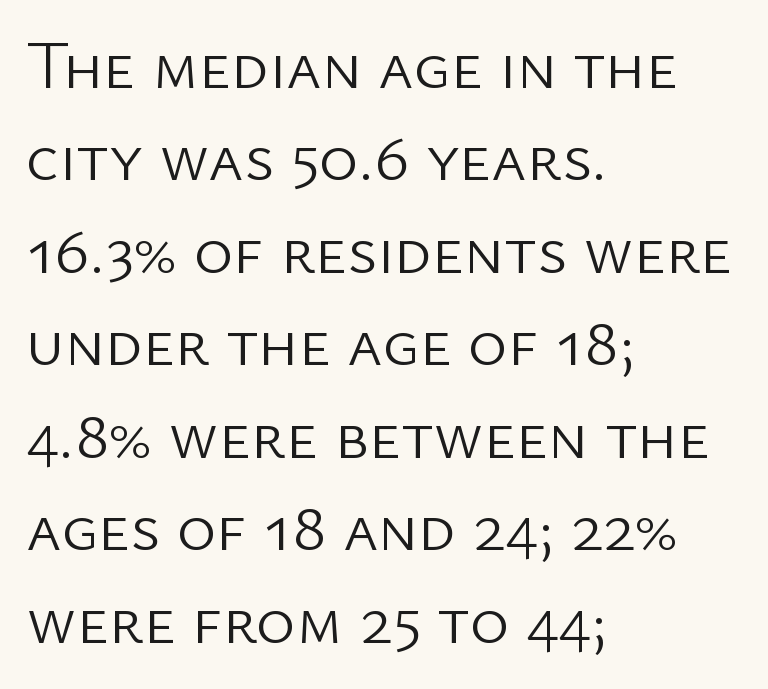
{"serif": "no", "italic": "no", "bold": "no", "weight": "light", "width": "normal", "stroke_contrast": "low", "x_height": "medium", "monospaced": "no", "underline": "no", "align": "left", "line_spacing": "normal", "line_spacing_ratio": 1.38, "letter_spacing": "normal", "letter_spacing_em": 0.0, "glyph_px": 67}
